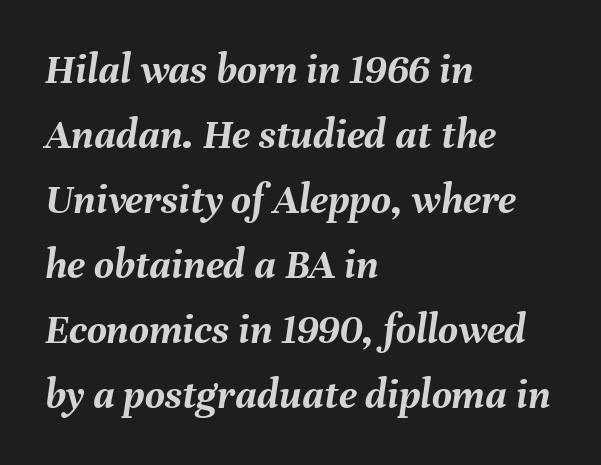
The image shows 43 px semibold type, italic (leaning right); set left-aligned, normal line spacing (1.51x), normal letter spacing, not underlined; medium stroke contrast and a medium x-height.
